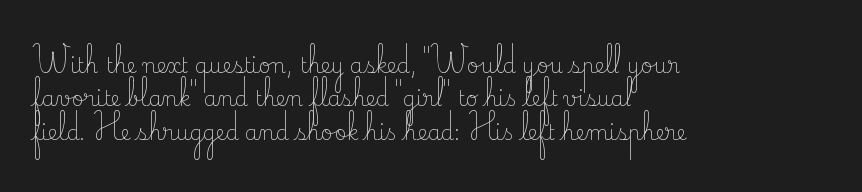
The image shows 21 px text type, upright; set left-aligned, normal line spacing (1.59x), normal letter spacing, not underlined.
